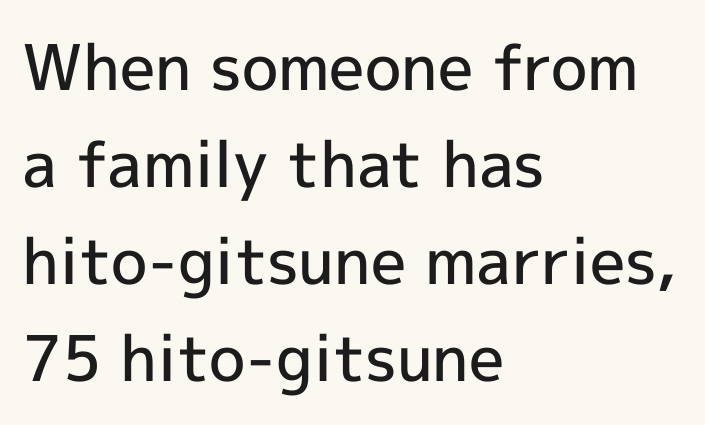
The image shows 63 px semibold sans-serif type, upright; set left-aligned, normal line spacing (1.54x), normal letter spacing, not underlined; a medium x-height.
